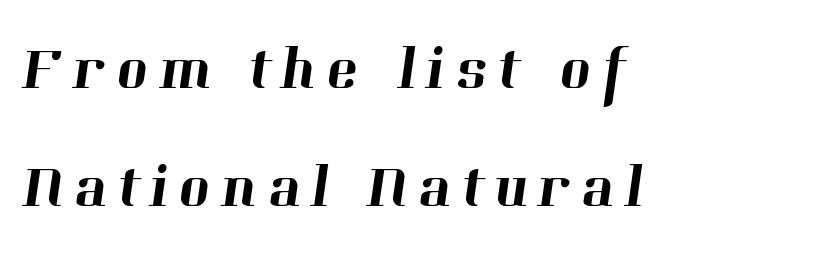
The image shows 60 px serif type; set left-aligned, loose line spacing (1.96x), not underlined; high stroke contrast and a medium x-height.
